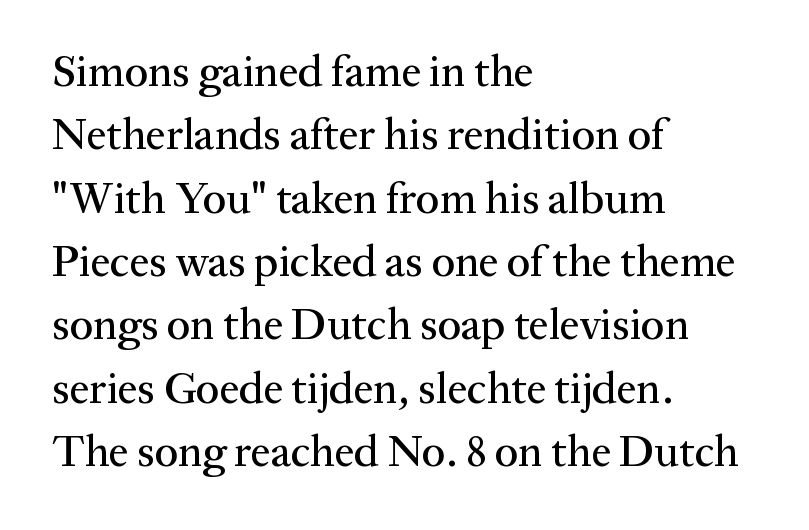
Look at the tracking — it's just the regular setting, nothing added. A student would call this left alignment; a typographer would say flush left, rag right. In terms of letterform style, serifs are clearly present. Is this a fixed-width face? No — the glyphs have proportional, varying widths. The area under the type is left untouched.
